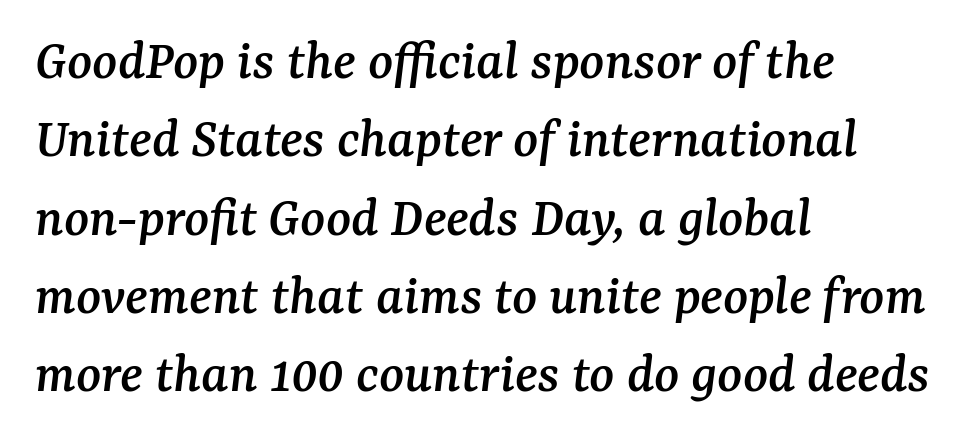
The image shows 58 px serif type, italic (leaning right); set left-aligned, normal line spacing (1.35x), normal letter spacing, not underlined; medium stroke contrast and a medium x-height.
